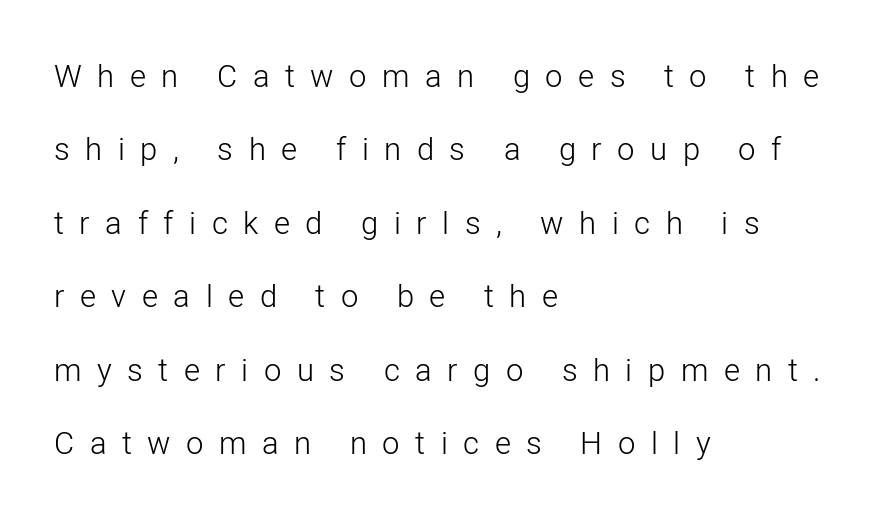
{"serif": "no", "italic": "no", "bold": "no", "weight": "light", "width": "normal", "stroke_contrast": "low", "x_height": "medium", "monospaced": "no", "underline": "no", "align": "left", "line_spacing": "loose", "line_spacing_ratio": 2.37, "letter_spacing": "wide", "letter_spacing_em": 0.5, "glyph_px": 31}
